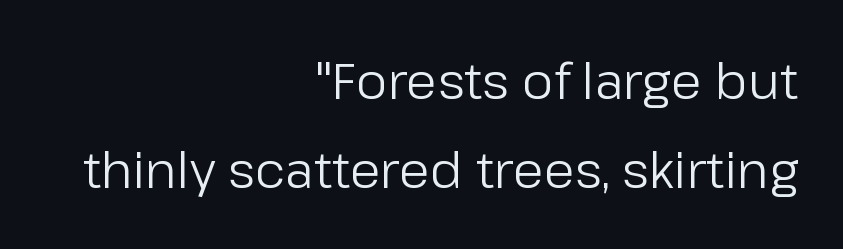
Q: Is the text bold? A: No.
Q: Is the text italic (slanted)? A: No, it is upright.
Q: Is the typeface a serif or a sans-serif typeface? A: Sans-serif.
Q: Is the text underlined? A: No.
Q: How is the paragraph aligned? A: Right-aligned.
Q: Is the spacing between letters normal or unusually wide? A: Normal.
Q: Width (condensed, normal, or wide)? A: Normal.
Q: Stroke contrast? A: Low.
Q: x-height? A: Medium.
Q: Monospaced? A: No.
